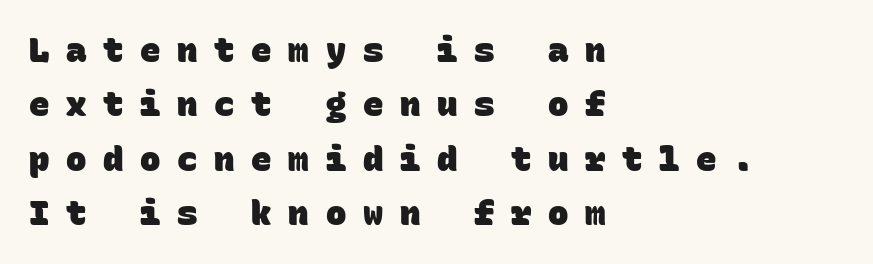
Compared with typical paragraphs, the rows here are spaced about the same. Has an underline been added? It has not. You could only call the tracking loose — the letters float apart. A typesetter would call this monospace, since all characters share one set width. These lines are composed in type without serifs. You'd pick this weight for a headline — it's a proper bold.
